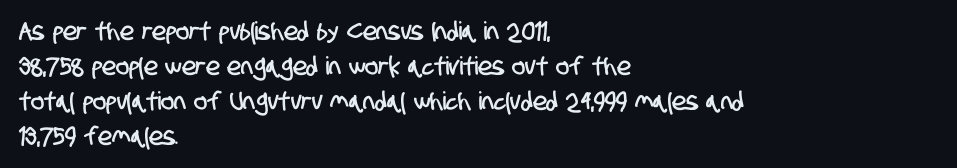
{"underline": "no", "align": "left", "line_spacing": "normal", "line_spacing_ratio": 1.4, "letter_spacing": "normal", "letter_spacing_em": 0.0, "glyph_px": 25}
